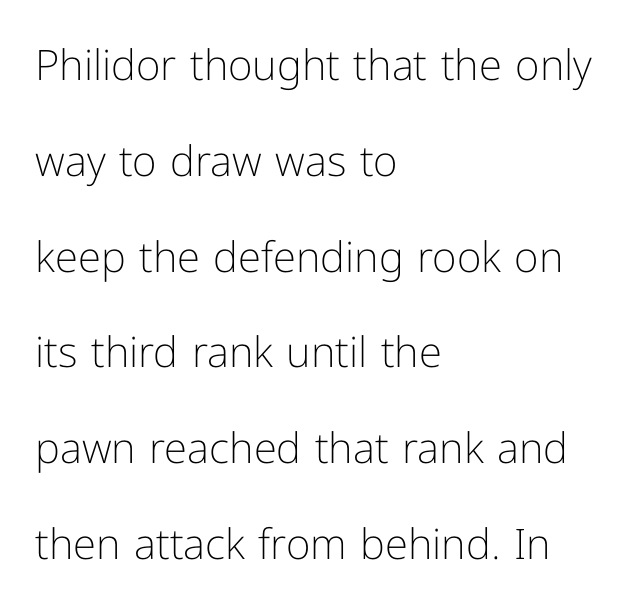
{"serif": "no", "italic": "no", "bold": "no", "weight": "light", "width": "normal", "stroke_contrast": "low", "x_height": "medium", "monospaced": "no", "underline": "no", "align": "left", "line_spacing": "loose", "line_spacing_ratio": 2.28, "letter_spacing": "normal", "letter_spacing_em": 0.0, "glyph_px": 42}
